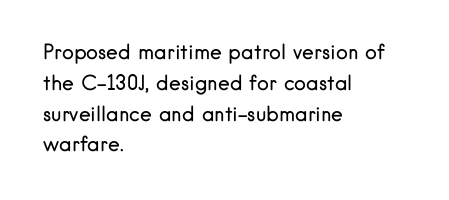
{"italic": "no", "bold": "no", "underline": "no", "align": "left", "line_spacing": "normal", "line_spacing_ratio": 1.54, "letter_spacing": "normal", "letter_spacing_em": 0.0, "glyph_px": 20}
